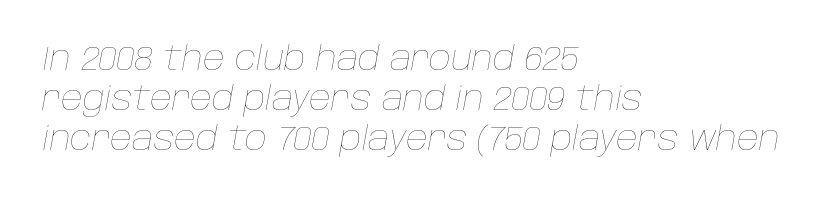
The image shows 34 px thin type, italic (leaning right); set left-aligned, line spacing 1.18x, normal letter spacing, not underlined; low stroke contrast and a large x-height.
